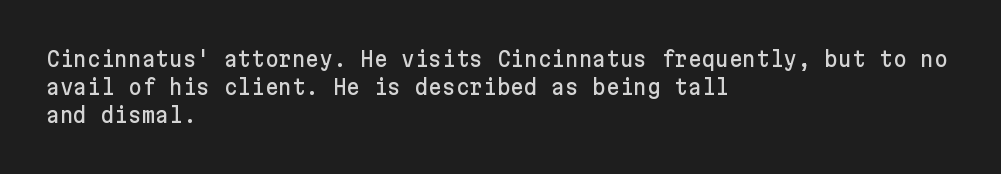
If you measured baseline to baseline, you'd find a middling distance. Descenders are the only things crossing below the line. The lines in this sample share a left origin and differ only in where they stop. Letter spacing: default. Quick note: not italic, upright.
